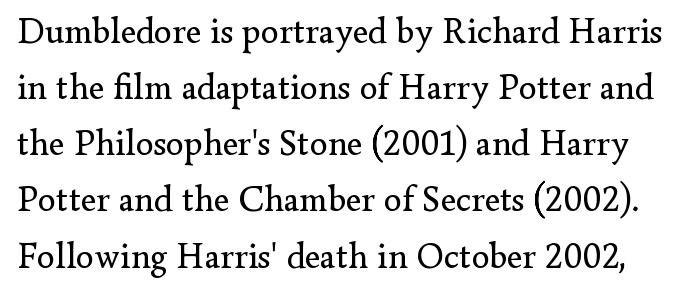
The face used here is rendered with its standard letterfit. Proportional: the letters do not fall into vertical columns. A normal amount of white space separates one row of letters from the next. Check the space under the baseline: it is left empty.
